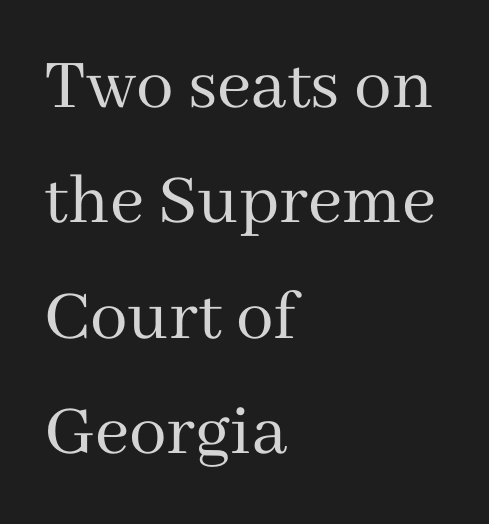
Is this a fixed-width face? No — the glyphs have proportional, varying widths. Tall strokes in this sample are plumb rather than angled. Weight: in the light-to-regular range. No extra tracking has been applied to these lines.
